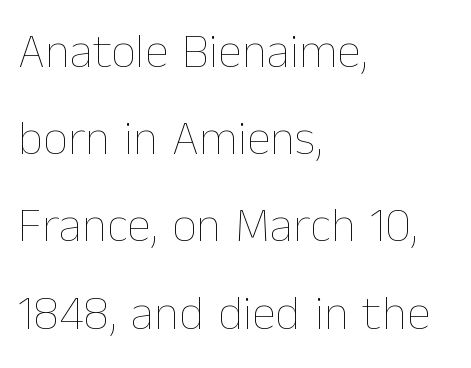
Q: Is the text bold? A: No.
Q: Is the text italic (slanted)? A: No, it is upright.
Q: Is the text underlined? A: No.
Q: How is the paragraph aligned? A: Left-aligned.
Q: Is the spacing between letters normal or unusually wide? A: Normal.
Q: Width (condensed, normal, or wide)? A: Normal.
Q: Stroke contrast? A: Low.
Q: x-height? A: Medium.
Q: Monospaced? A: No.
